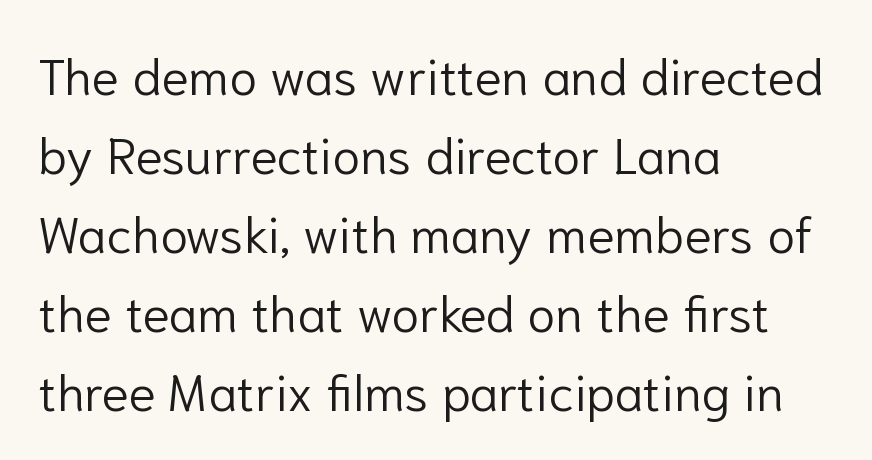
Q: Is the text bold? A: No.
Q: Is the text italic (slanted)? A: No, it is upright.
Q: Is the typeface a serif or a sans-serif typeface? A: Sans-serif.
Q: Is the text underlined? A: No.
Q: How is the paragraph aligned? A: Left-aligned.
Q: Is the spacing between letters normal or unusually wide? A: Normal.
Q: Is the spacing between lines tight, normal or loose? A: Normal.
Q: Width (condensed, normal, or wide)? A: Normal.
Q: Stroke contrast? A: Low.
Q: x-height? A: Medium.
Q: Monospaced? A: No.
